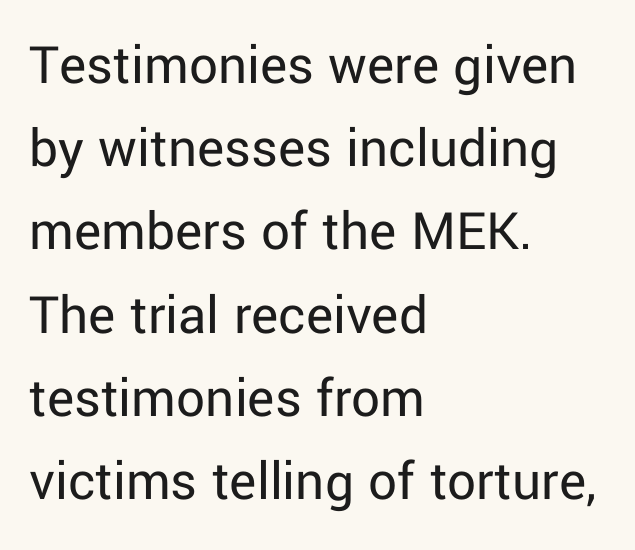
The image shows 57 px regular-weight sans-serif type, upright; set left-aligned, normal line spacing (1.46x), normal letter spacing, not underlined; low stroke contrast and a medium x-height.
